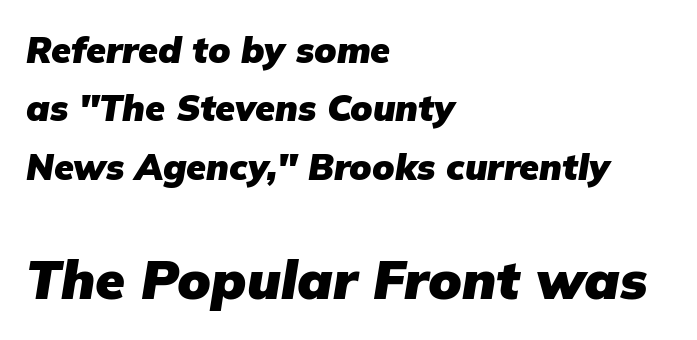
The image shows 54 px heavy type, italic (leaning right); set left-aligned, normal line spacing (1.62x), normal letter spacing, not underlined; the second (bottom) block is 1.5x larger; low stroke contrast and a medium x-height.
